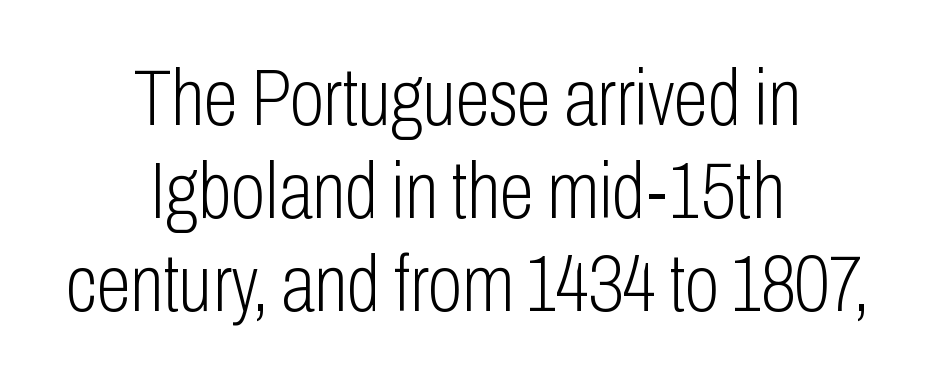
{"serif": "no", "italic": "no", "bold": "no", "weight": "light", "width": "condensed", "stroke_contrast": "low", "x_height": "medium", "monospaced": "no", "underline": "no", "align": "center", "line_spacing_ratio": 1.18, "letter_spacing": "normal", "letter_spacing_em": 0.0, "glyph_px": 79}
